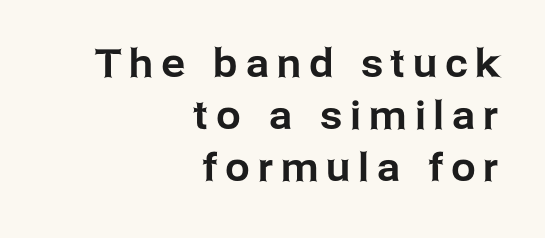
{"serif": "no", "italic": "no", "width": "normal", "stroke_contrast": "low", "x_height": "medium", "monospaced": "no", "underline": "no", "align": "right", "line_spacing": "normal", "line_spacing_ratio": 1.33, "letter_spacing": "wide", "letter_spacing_em": 0.21, "glyph_px": 39}
